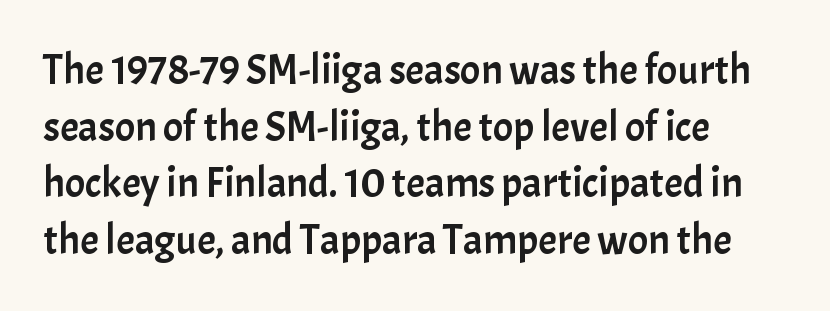
The image shows 42 px sans-serif type, upright; set left-aligned, normal line spacing (1.35x), normal letter spacing, not underlined; low stroke contrast and a medium x-height.
